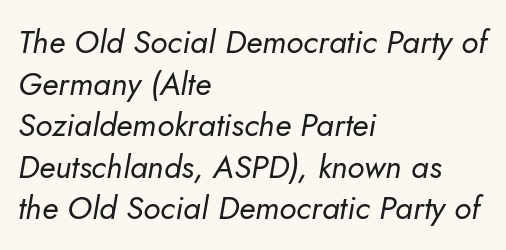
Q: Is the text bold? A: No.
Q: Is the text italic (slanted)? A: Yes, it leans right by about 5 degrees.
Q: Is the text underlined? A: No.
Q: How is the paragraph aligned? A: Left-aligned.
Q: Is the spacing between letters normal or unusually wide? A: Normal.
Q: Is the spacing between lines tight, normal or loose? A: Normal.
Q: Width (condensed, normal, or wide)? A: Normal.
Q: Stroke contrast? A: Low.
Q: x-height? A: Small.
Q: Monospaced? A: No.
